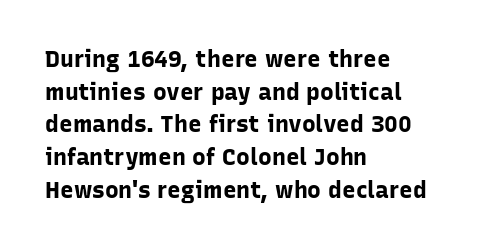
Q: Is the text bold? A: Yes.
Q: Is the text italic (slanted)? A: No, it is upright.
Q: Is the text underlined? A: No.
Q: How is the paragraph aligned? A: Left-aligned.
Q: Is the spacing between letters normal or unusually wide? A: Normal.
Q: Is the spacing between lines tight, normal or loose? A: Normal.
